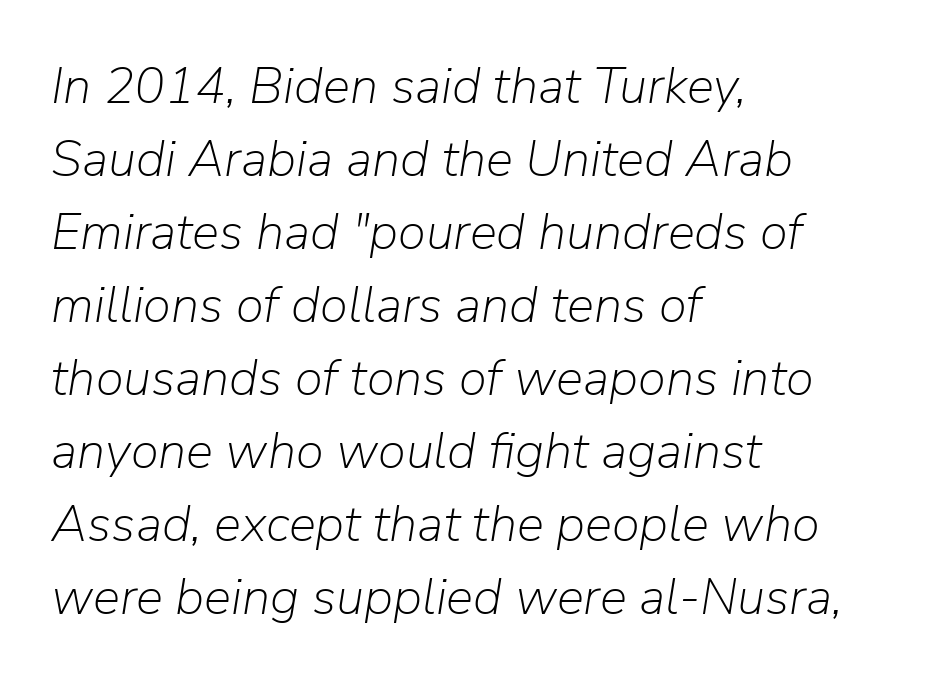
{"italic": "yes", "lean": "right", "slant_degrees": 9, "bold": "no", "weight": "light", "width": "normal", "stroke_contrast": "low", "x_height": "medium", "monospaced": "no", "underline": "no", "align": "left", "line_spacing": "normal", "line_spacing_ratio": 1.43, "letter_spacing": "normal", "letter_spacing_em": 0.0, "glyph_px": 51}
